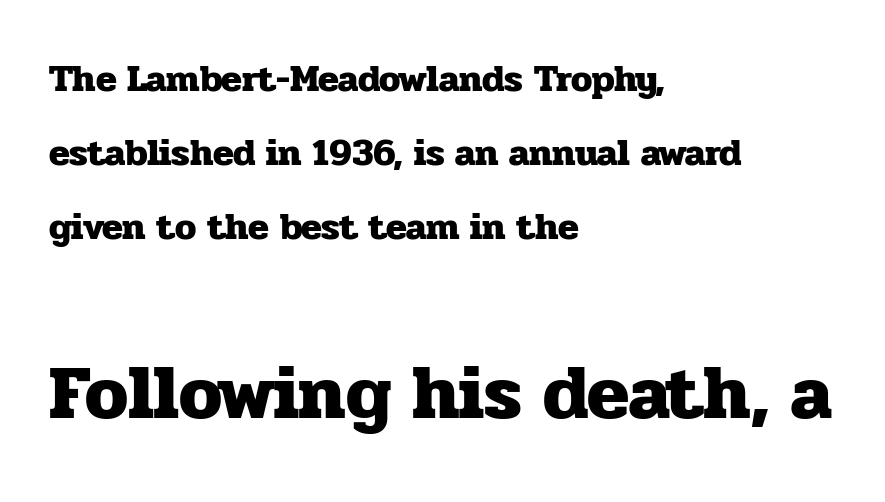
Q: Is the text bold? A: Yes.
Q: Is the text italic (slanted)? A: No, it is upright.
Q: Is the typeface a serif or a sans-serif typeface? A: Serif.
Q: Is the text underlined? A: No.
Q: How is the paragraph aligned? A: Left-aligned.
Q: Is the spacing between letters normal or unusually wide? A: Normal.
Q: Is the spacing between lines tight, normal or loose? A: Loose.
Q: Which block of text is set in a larger size, the first (top) or the second (bottom)? A: The second (bottom) one.
Q: Width (condensed, normal, or wide)? A: Normal.
Q: Stroke contrast? A: Low.
Q: x-height? A: Medium.
Q: Monospaced? A: No.
